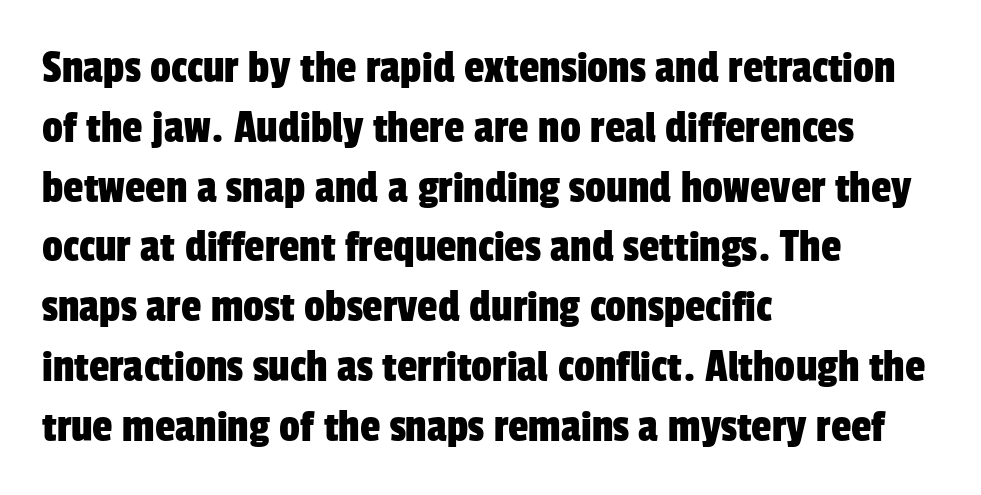
The image shows 46 px condensed sans-serif type; set left-aligned, normal line spacing (1.3x), normal letter spacing, not underlined; low stroke contrast and a medium x-height.
